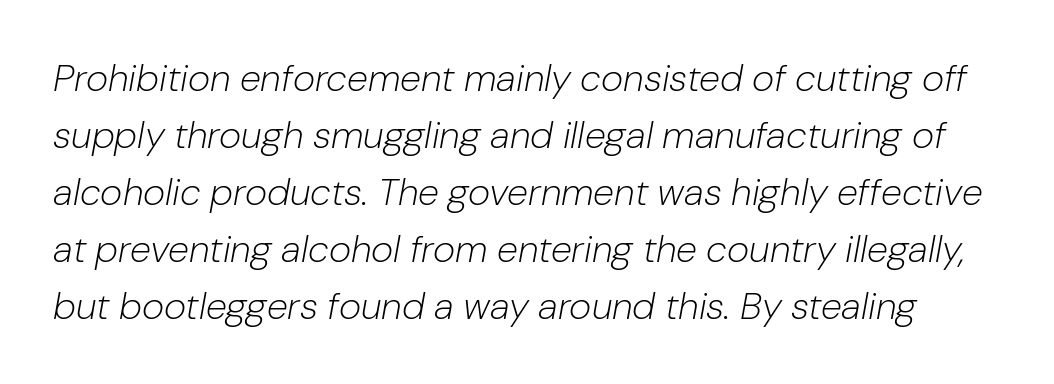
Q: Is the text bold? A: No.
Q: Is the text italic (slanted)? A: Yes, it leans right by about 10 degrees.
Q: Is the text underlined? A: No.
Q: Is the spacing between letters normal or unusually wide? A: Normal.
Q: Is the spacing between lines tight, normal or loose? A: Normal.
Q: Width (condensed, normal, or wide)? A: Normal.
Q: Stroke contrast? A: Low.
Q: x-height? A: Medium.
Q: Monospaced? A: No.
